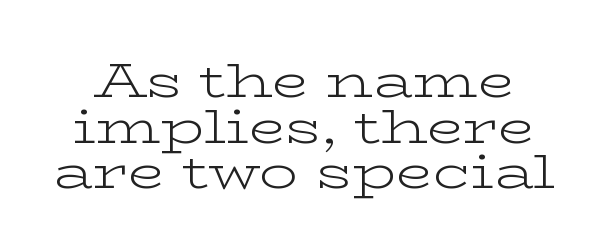
Q: Is the text bold? A: No.
Q: Is the text italic (slanted)? A: No, it is upright.
Q: Is the typeface a serif or a sans-serif typeface? A: Serif.
Q: Is the text underlined? A: No.
Q: Is the spacing between letters normal or unusually wide? A: Normal.
Q: Is the spacing between lines tight, normal or loose? A: Tight.
Q: Width (condensed, normal, or wide)? A: Wide.
Q: Stroke contrast? A: Low.
Q: x-height? A: Medium.
Q: Monospaced? A: No.
